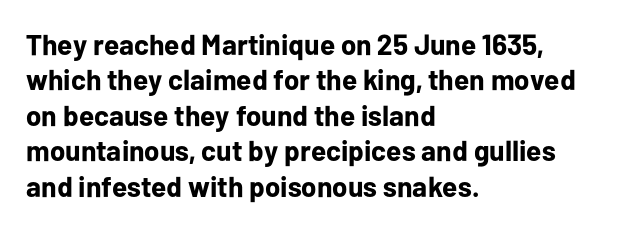
{"serif": "no", "italic": "no", "bold": "yes", "weight": "bold", "width": "normal", "stroke_contrast": "low", "x_height": "medium", "monospaced": "no", "underline": "no", "align": "left", "line_spacing_ratio": 1.22, "letter_spacing": "normal", "letter_spacing_em": 0.0, "glyph_px": 29}
